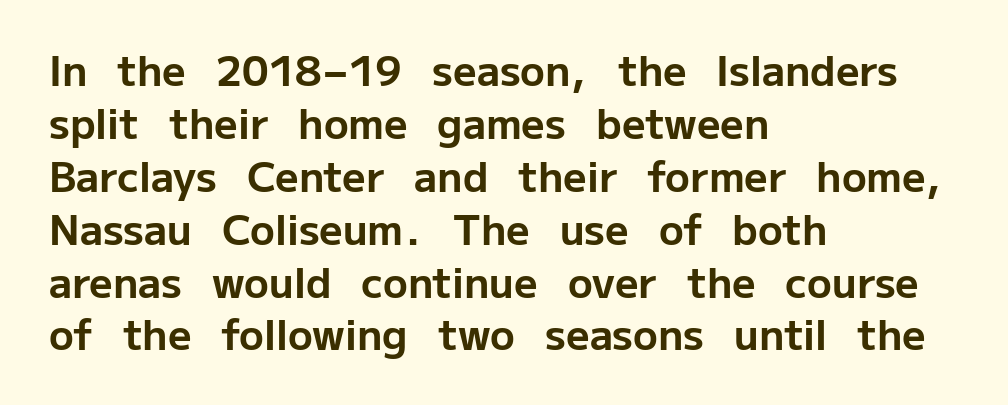
{"serif": "no", "italic": "no", "bold": "yes", "weight": "bold", "width": "normal", "stroke_contrast": "low", "x_height": "medium", "monospaced": "no", "underline": "no", "align": "left", "line_spacing": "normal", "line_spacing_ratio": 1.29, "letter_spacing": "normal", "letter_spacing_em": 0.0, "glyph_px": 41}
